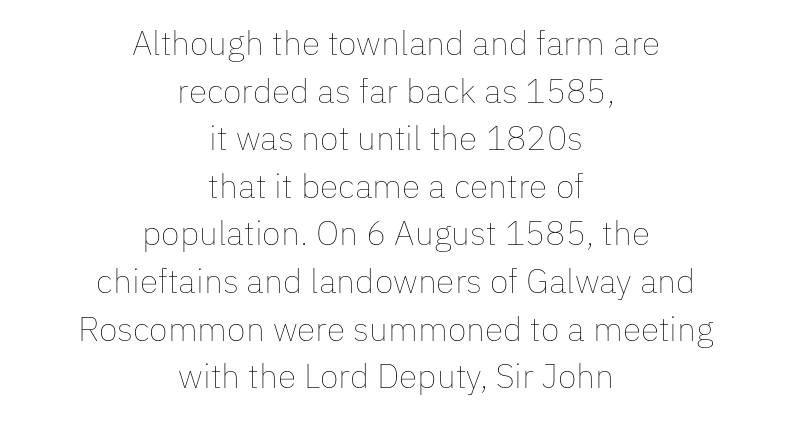
The image shows 34 px thin type, upright; set centered, normal line spacing (1.4x), normal letter spacing, not underlined; low stroke contrast and a medium x-height.
